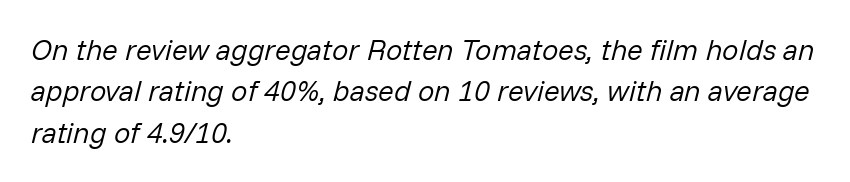
The image shows 29 px regular-weight type, italic (leaning right); set left-aligned, normal line spacing (1.43x), normal letter spacing, not underlined; low stroke contrast and a medium x-height.
